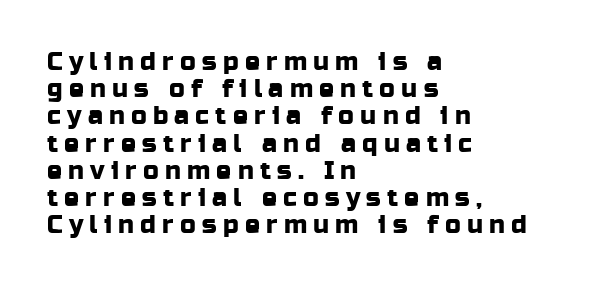
The image shows 25 px text type, upright; set left-aligned, tight line spacing (1.09x), unusually wide letter spacing (+0.25 em), not underlined.
